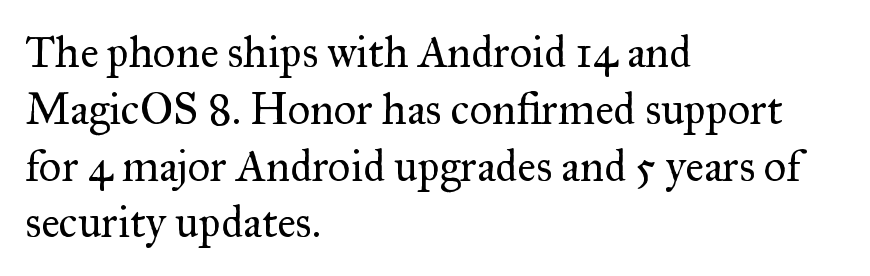
Q: Is the text bold? A: No.
Q: Is the text italic (slanted)? A: No, it is upright.
Q: Is the typeface a serif or a sans-serif typeface? A: Serif.
Q: Is the text underlined? A: No.
Q: How is the paragraph aligned? A: Left-aligned.
Q: Is the spacing between letters normal or unusually wide? A: Normal.
Q: Is the spacing between lines tight, normal or loose? A: Normal.
Q: Width (condensed, normal, or wide)? A: Normal.
Q: Stroke contrast? A: Medium.
Q: x-height? A: Small.
Q: Monospaced? A: No.
